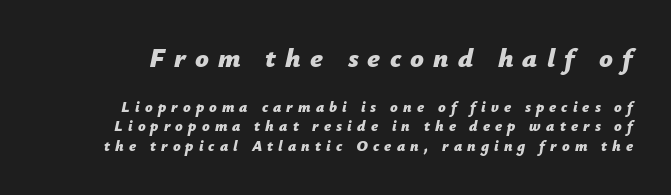
Is the type bold? Yes — the strokes are clearly thick and heavy. Regarding leading, the lines here are spaced in the standard way. The face used here appears at its bigger size in the upper chunk. Beneath every word, the page is bare. The rendering inserts visible extra space after every character.
